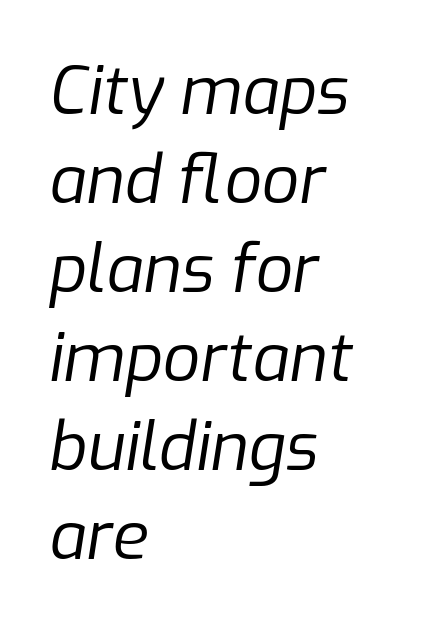
Leading matches the norm, producing a regular column. Caption: face not bold, strokes unweighted. This sample has the flowing, uneven cadence of proportional lettering. Descenders are the only things crossing below the line. This rendering leaves character spacing at its baseline value. Slanted lettering throughout.
